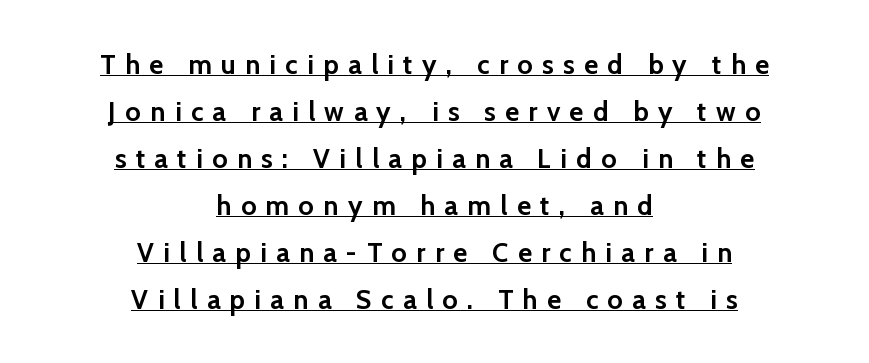
What weight is shown? A full bold with thick strokes. Reading down the block, each line starts at a different indent, mirrored at its end. Posture: vertical. Letter spacing: wide.
